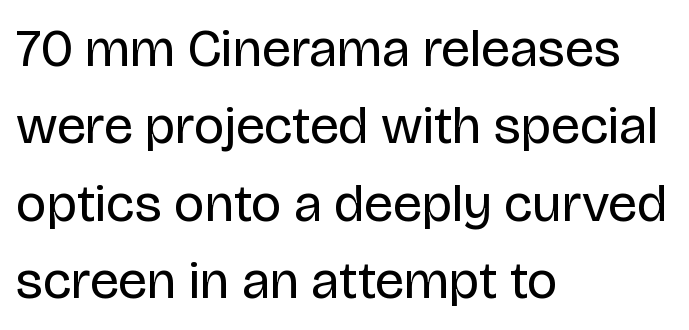
Typeset ragged right — the left edge is the straight one. The letters advance in unequal steps, a hallmark of proportional type. The face used here is rendered with its standard letterfit. Stroke thickness stays within the range of a standard reading face or lighter. The vertical gap from one line to the next is medium.
